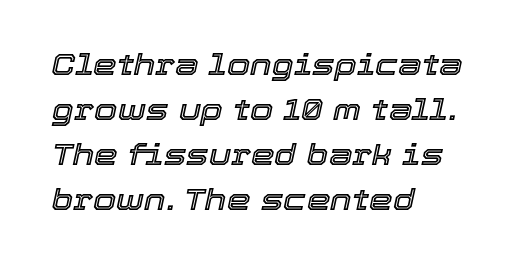
Q: Is the text italic (slanted)? A: Yes, it leans right by about 12 degrees.
Q: Is the text underlined? A: No.
Q: How is the paragraph aligned? A: Left-aligned.
Q: Is the spacing between letters normal or unusually wide? A: Normal.
Q: Is the spacing between lines tight, normal or loose? A: Normal.
Q: Width (condensed, normal, or wide)? A: Normal.
Q: x-height? A: Medium.
Q: Monospaced? A: No.
